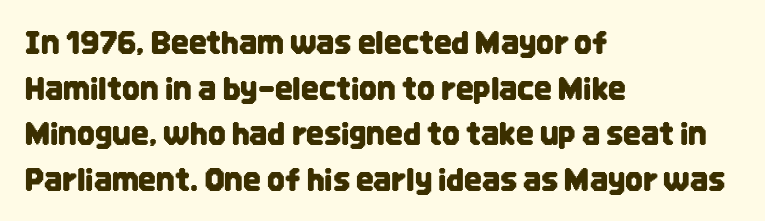
Stroke terminals: plain, sans-serif. The text block is weighted toward the left margin, trailing off unevenly rightward. If you drew a line through each stem, it would be perfectly vertical. Descender tails drop into unmarked territory. What stands out about the letter spacing? Nothing — it is the standard amount.
